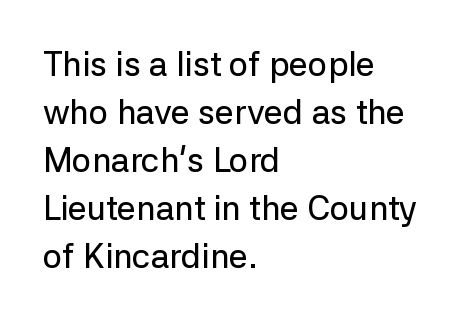
{"serif": "no", "italic": "no", "width": "normal", "stroke_contrast": "low", "x_height": "medium", "monospaced": "no", "underline": "no", "align": "left", "line_spacing": "normal", "line_spacing_ratio": 1.41, "letter_spacing": "normal", "letter_spacing_em": 0.0, "glyph_px": 34}
